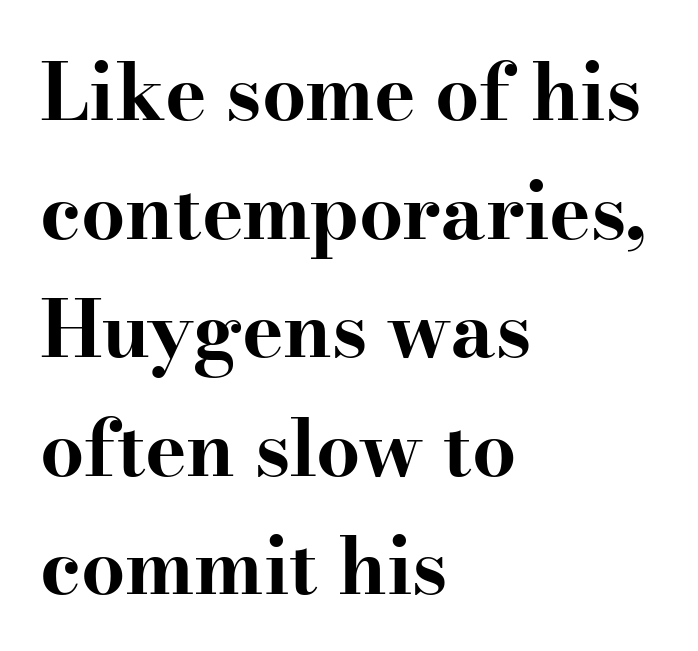
The image shows 78 px bold, wide serif type, upright; set left-aligned, normal line spacing (1.52x), normal letter spacing, not underlined; high stroke contrast and a small x-height.
